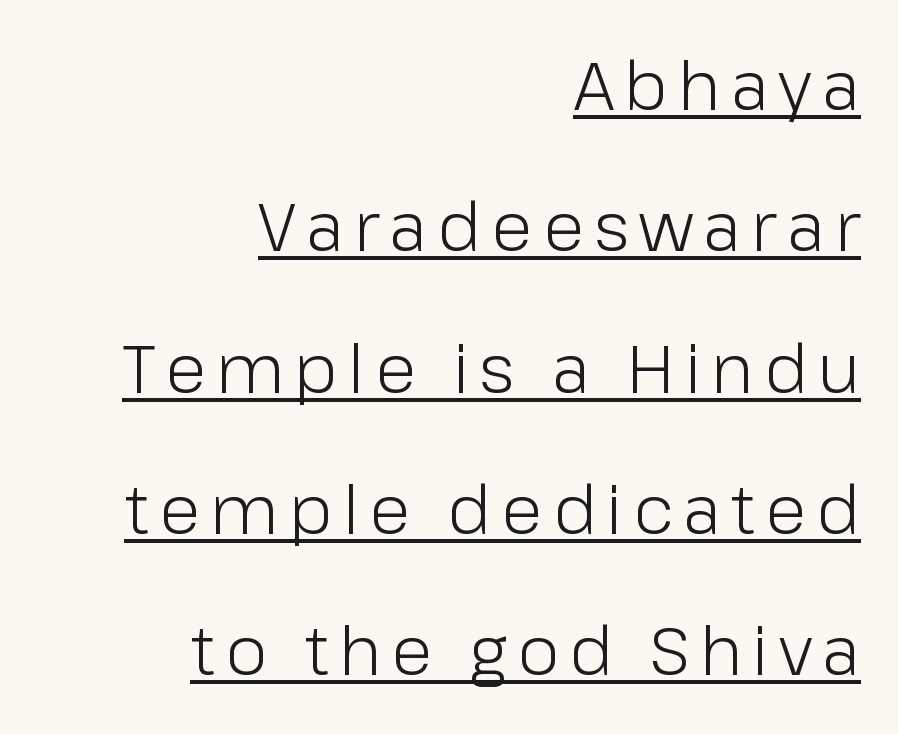
Line ends are locked; line starts wander. Style check: upright. One glance says open: line gaps are wider than usual. Compared with a typical body face, this is equally light or lighter still.
